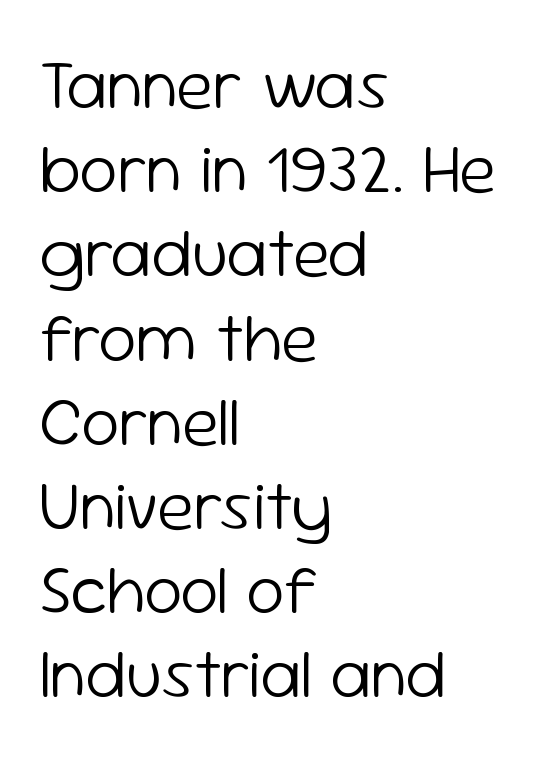
{"serif": "no", "italic": "no", "bold": "no", "weight": "light", "width": "normal", "stroke_contrast": "low", "x_height": "medium", "monospaced": "no", "underline": "no", "align": "left", "line_spacing_ratio": 1.22, "letter_spacing": "normal", "letter_spacing_em": 0.0, "glyph_px": 69}
